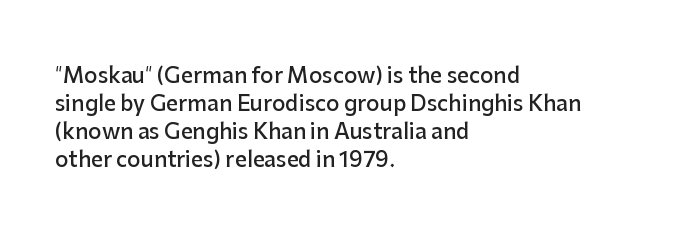
{"italic": "no", "bold": "semi", "underline": "no", "align": "left", "line_spacing": "normal", "line_spacing_ratio": 1.34, "letter_spacing": "normal", "letter_spacing_em": 0.0, "glyph_px": 21}
